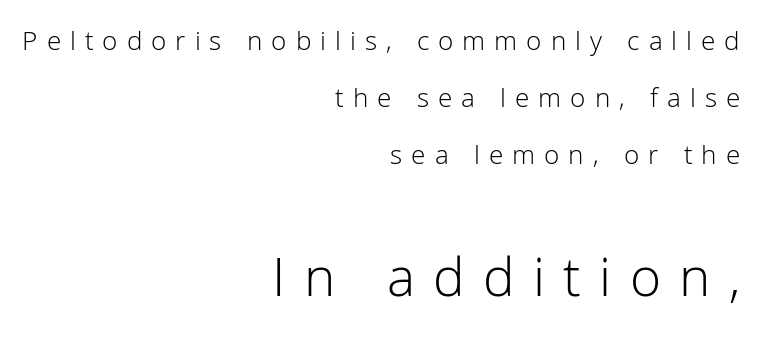
{"serif": "no", "italic": "no", "bold": "no", "weight": "light", "width": "normal", "stroke_contrast": "low", "x_height": "medium", "monospaced": "no", "underline": "no", "align": "right", "line_spacing": "loose", "line_spacing_ratio": 2.04, "letter_spacing": "wide", "letter_spacing_em": 0.32, "larger_block": "second", "size_ratio": 2.04, "glyph_px": 57}
